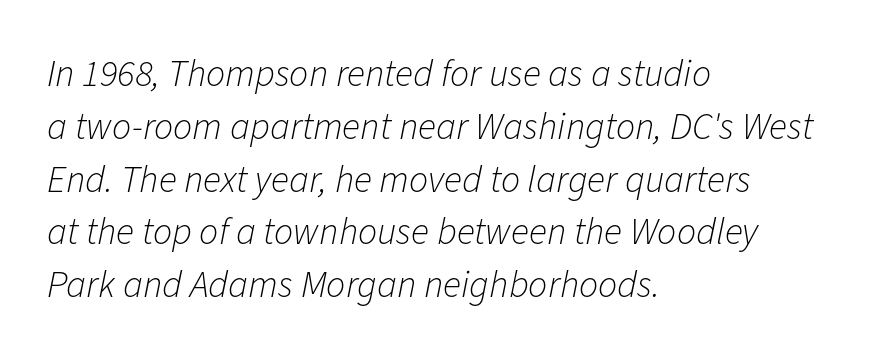
Q: Is the text bold? A: No.
Q: Is the text italic (slanted)? A: Yes, it leans right by about 11 degrees.
Q: Is the text underlined? A: No.
Q: How is the paragraph aligned? A: Left-aligned.
Q: Is the spacing between letters normal or unusually wide? A: Normal.
Q: Is the spacing between lines tight, normal or loose? A: Normal.
Q: Width (condensed, normal, or wide)? A: Normal.
Q: Stroke contrast? A: Low.
Q: x-height? A: Medium.
Q: Monospaced? A: No.
